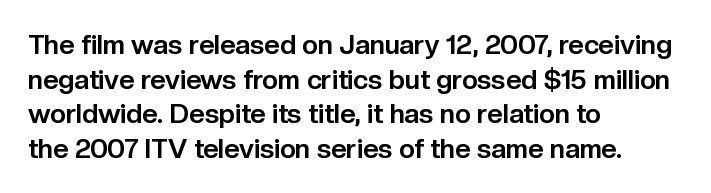
Q: Is the text bold? A: Yes.
Q: Is the text italic (slanted)? A: No, it is upright.
Q: Is the text underlined? A: No.
Q: How is the paragraph aligned? A: Left-aligned.
Q: Is the spacing between letters normal or unusually wide? A: Normal.
Q: Is the spacing between lines tight, normal or loose? A: Normal.
